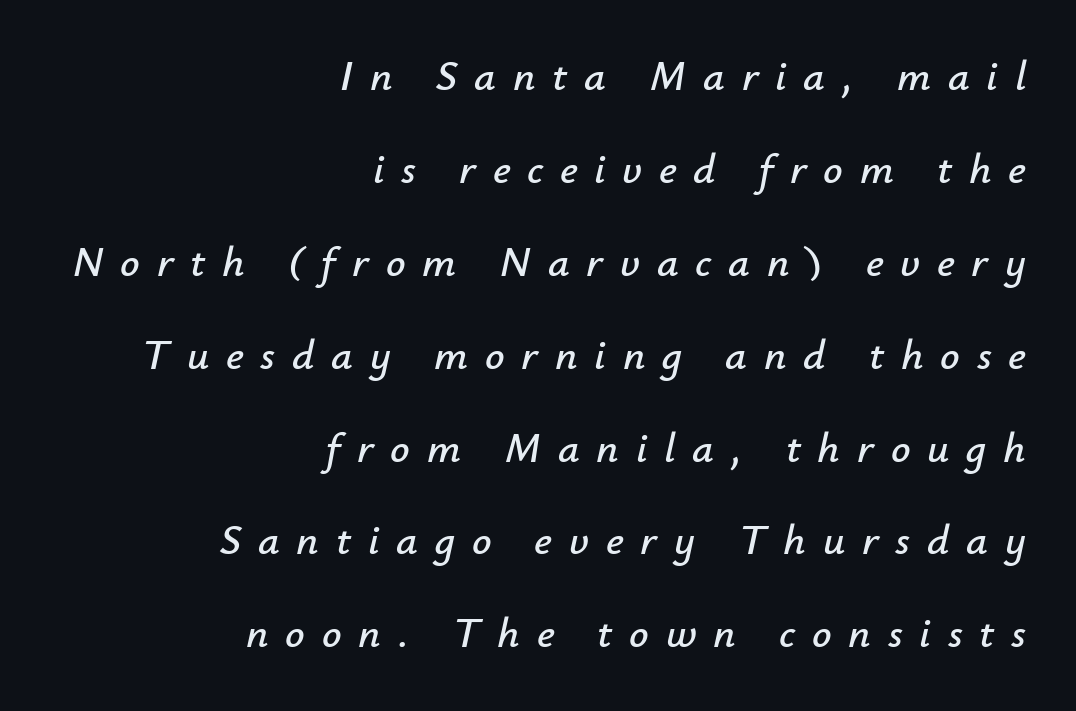
Q: Is the text italic (slanted)? A: Yes, it leans right by about 12 degrees.
Q: Is the text underlined? A: No.
Q: How is the paragraph aligned? A: Right-aligned.
Q: Is the spacing between letters normal or unusually wide? A: Unusually wide.
Q: Is the spacing between lines tight, normal or loose? A: Loose.
Q: Width (condensed, normal, or wide)? A: Normal.
Q: Stroke contrast? A: Low.
Q: x-height? A: Small.
Q: Monospaced? A: No.
